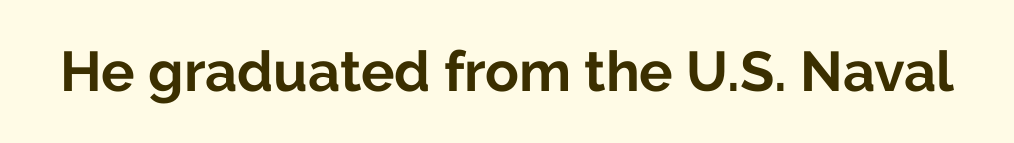
Q: Is the text bold? A: Yes.
Q: Is the text italic (slanted)? A: No, it is upright.
Q: Is the typeface a serif or a sans-serif typeface? A: Sans-serif.
Q: Is the text underlined? A: No.
Q: Is the spacing between letters normal or unusually wide? A: Normal.
Q: Width (condensed, normal, or wide)? A: Normal.
Q: Stroke contrast? A: Low.
Q: x-height? A: Medium.
Q: Monospaced? A: No.
